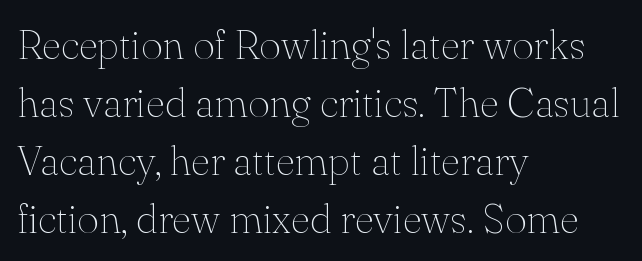
The image shows 42 px thin serif type, upright; set left-aligned, normal line spacing (1.38x), normal letter spacing, not underlined; medium stroke contrast and a small x-height.
